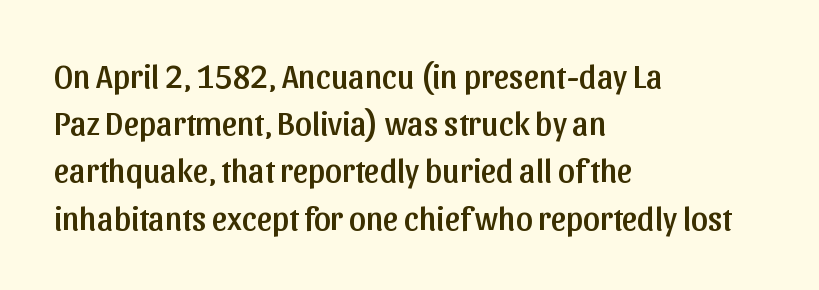
Q: Is the text italic (slanted)? A: No, it is upright.
Q: Is the typeface a serif or a sans-serif typeface? A: Sans-serif.
Q: Is the text underlined? A: No.
Q: How is the paragraph aligned? A: Left-aligned.
Q: Is the spacing between letters normal or unusually wide? A: Normal.
Q: Is the spacing between lines tight, normal or loose? A: Normal.
Q: Width (condensed, normal, or wide)? A: Normal.
Q: Stroke contrast? A: Low.
Q: x-height? A: Medium.
Q: Monospaced? A: No.
